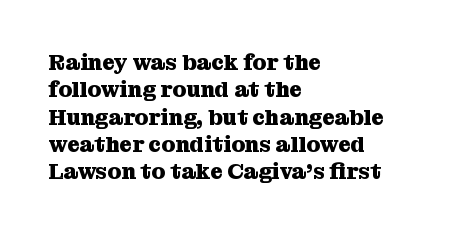
The image shows 22 px bold type, upright; set left-aligned, line spacing 1.24x, normal letter spacing, not underlined.
